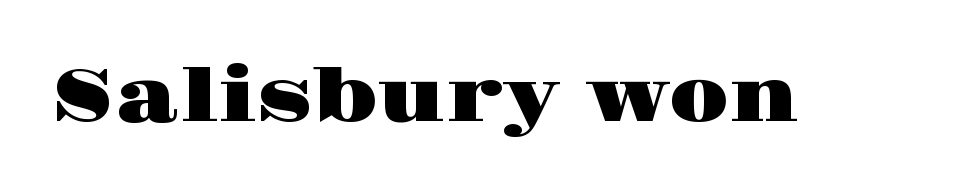
Every stem runs plumb, perpendicular to the baseline. This sample uses plain, unmodified letter spacing. The rendering uses natural spacing where letterforms have individual widths. Serif or sans? Serif — the stroke terminals have little feet. Type without underlining.
